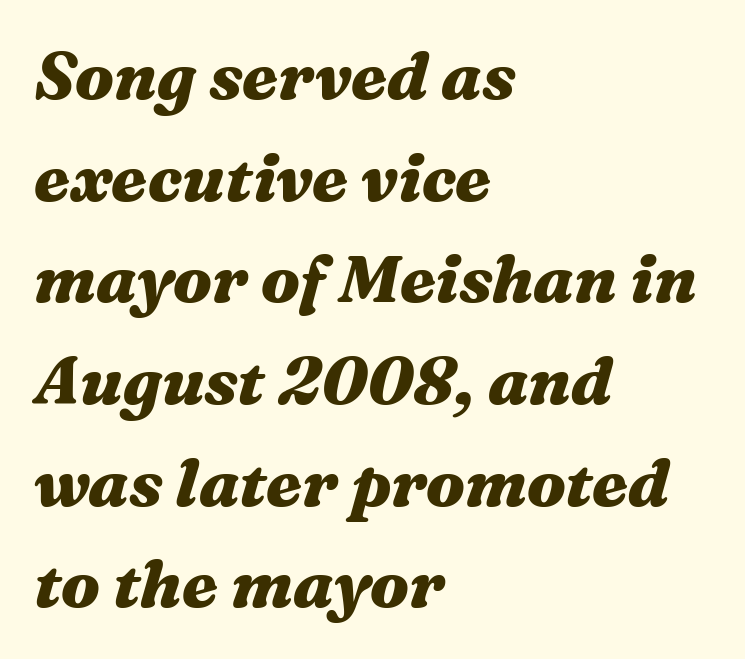
{"italic": "yes", "lean": "right", "slant_degrees": 16, "bold": "yes", "weight": "heavy", "width": "wide", "stroke_contrast": "medium", "x_height": "medium", "monospaced": "no", "underline": "no", "align": "left", "line_spacing": "normal", "line_spacing_ratio": 1.54, "letter_spacing": "normal", "letter_spacing_em": 0.0, "glyph_px": 66}
